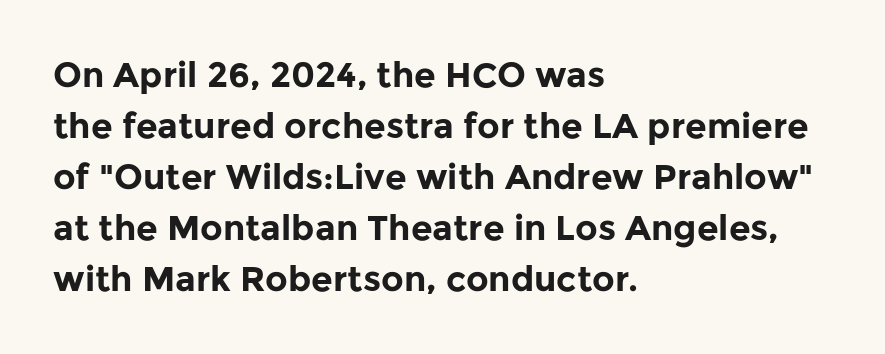
{"serif": "no", "italic": "no", "bold": "yes", "weight": "bold", "width": "normal", "stroke_contrast": "low", "x_height": "medium", "monospaced": "no", "underline": "no", "align": "left", "line_spacing": "normal", "line_spacing_ratio": 1.46, "letter_spacing": "normal", "letter_spacing_em": 0.0, "glyph_px": 35}
